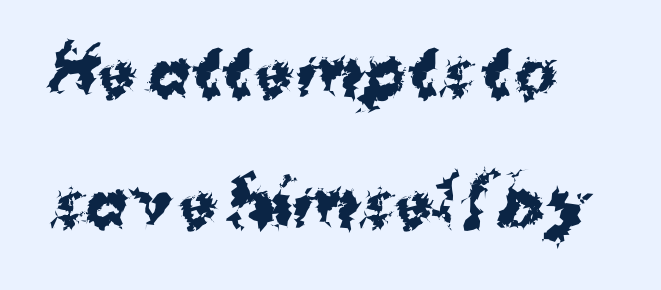
{"serif": "no", "bold": "yes", "weight": "bold", "width": "normal", "stroke_contrast": "medium", "x_height": "medium", "monospaced": "no", "underline": "no", "align": "left", "line_spacing": "loose", "line_spacing_ratio": 2.05, "letter_spacing": "normal", "letter_spacing_em": 0.0, "glyph_px": 64}
